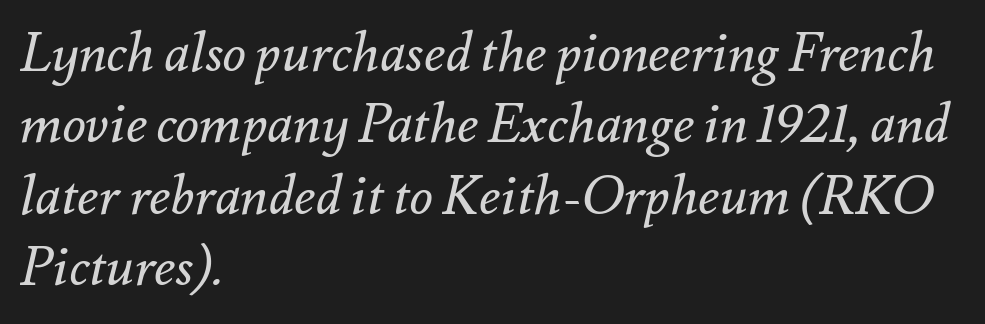
{"italic": "yes", "lean": "right", "slant_degrees": 12, "bold": "no", "weight": "regular", "width": "normal", "stroke_contrast": "medium", "x_height": "small", "monospaced": "no", "underline": "no", "align": "left", "line_spacing": "normal", "line_spacing_ratio": 1.32, "letter_spacing": "normal", "letter_spacing_em": 0.0, "glyph_px": 54}
